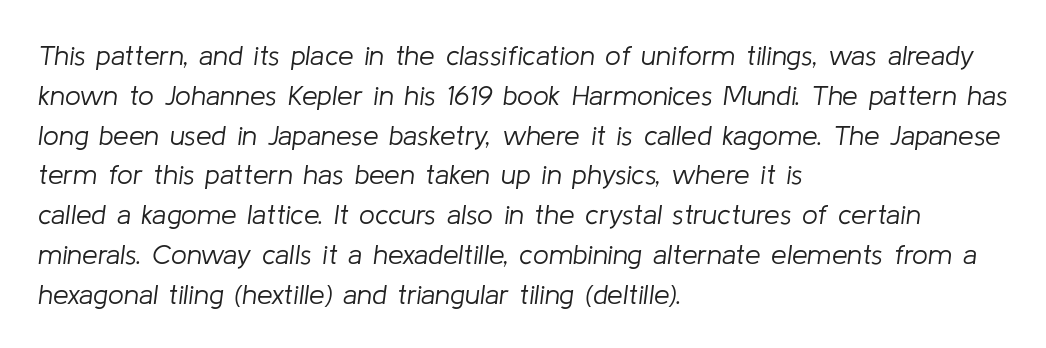
The image shows 28 px light type, italic (leaning right); set left-aligned, normal line spacing (1.42x), normal letter spacing, not underlined; low stroke contrast and a medium x-height.
